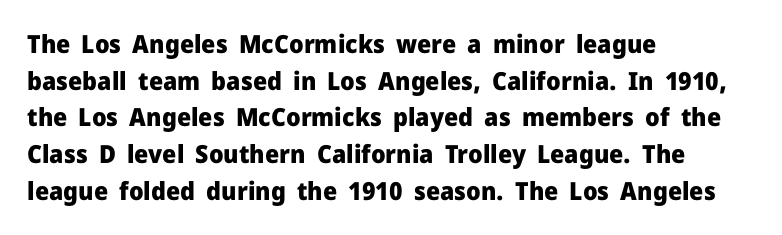
{"italic": "no", "bold": "yes", "underline": "no", "align": "left", "line_spacing": "normal", "line_spacing_ratio": 1.47, "letter_spacing": "normal", "letter_spacing_em": 0.0, "glyph_px": 25}
